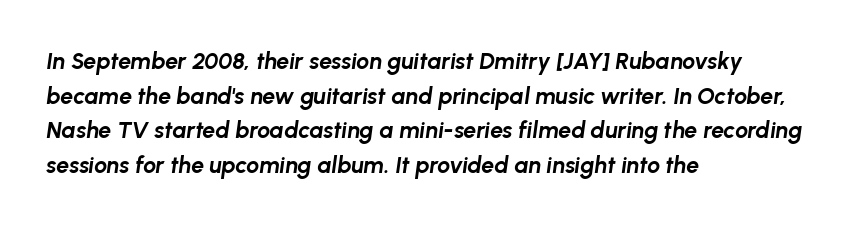
Q: Is the text bold? A: Yes.
Q: Is the text italic (slanted)? A: Yes, it leans right by about 8 degrees.
Q: Is the text underlined? A: No.
Q: How is the paragraph aligned? A: Left-aligned.
Q: Is the spacing between letters normal or unusually wide? A: Normal.
Q: Is the spacing between lines tight, normal or loose? A: Normal.
